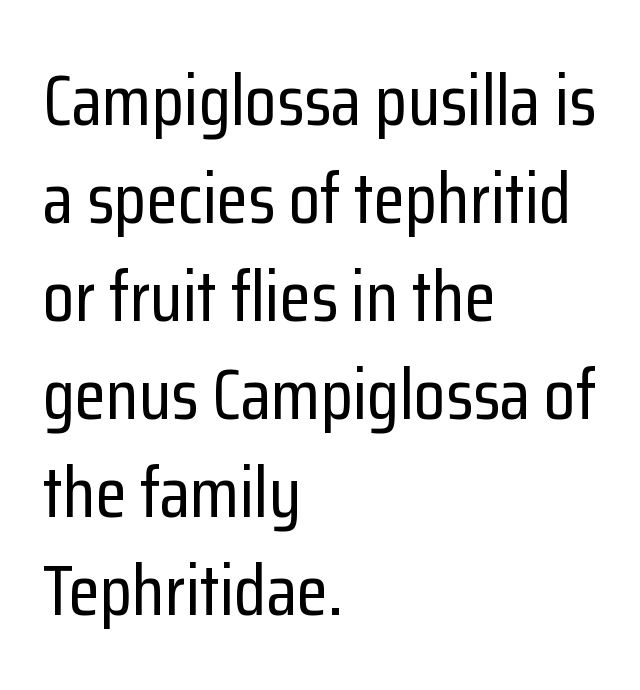
Q: Is the text italic (slanted)? A: No, it is upright.
Q: Is the typeface a serif or a sans-serif typeface? A: Sans-serif.
Q: Is the text underlined? A: No.
Q: How is the paragraph aligned? A: Left-aligned.
Q: Is the spacing between letters normal or unusually wide? A: Normal.
Q: Is the spacing between lines tight, normal or loose? A: Normal.
Q: Width (condensed, normal, or wide)? A: Condensed.
Q: Stroke contrast? A: Low.
Q: x-height? A: Medium.
Q: Monospaced? A: No.
